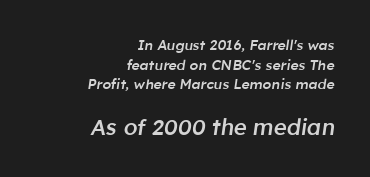
{"italic": "yes", "lean": "right", "slant_degrees": 8, "bold": "semi", "underline": "no", "align": "right", "line_spacing": "normal", "line_spacing_ratio": 1.41, "letter_spacing": "normal", "letter_spacing_em": 0.0, "larger_block": "second", "size_ratio": 1.57, "glyph_px": 22}
